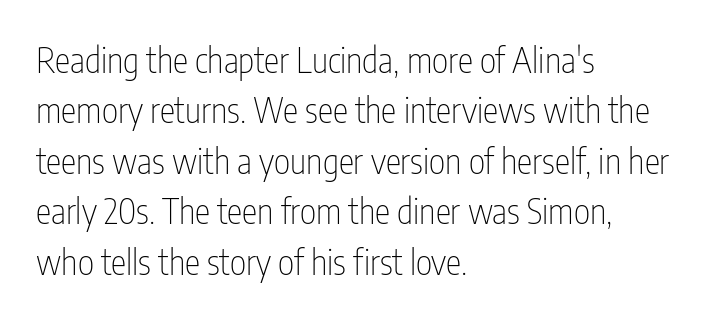
Q: Is the text bold? A: No.
Q: Is the text italic (slanted)? A: No, it is upright.
Q: Is the typeface a serif or a sans-serif typeface? A: Sans-serif.
Q: Is the text underlined? A: No.
Q: How is the paragraph aligned? A: Left-aligned.
Q: Is the spacing between letters normal or unusually wide? A: Normal.
Q: Is the spacing between lines tight, normal or loose? A: Normal.
Q: Width (condensed, normal, or wide)? A: Condensed.
Q: Stroke contrast? A: Low.
Q: x-height? A: Medium.
Q: Monospaced? A: No.
